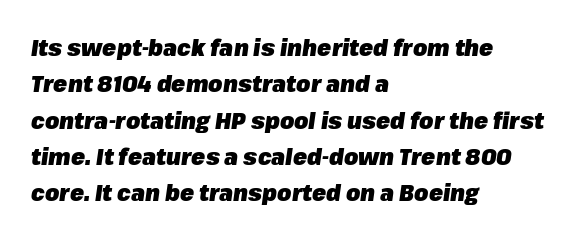
{"italic": "yes", "lean": "right", "slant_degrees": 8, "bold": "yes", "underline": "no", "align": "left", "line_spacing": "normal", "line_spacing_ratio": 1.58, "letter_spacing": "normal", "letter_spacing_em": 0.0, "glyph_px": 23}
